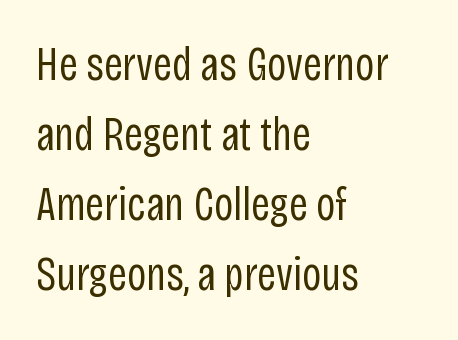
Q: Is the text bold? A: No.
Q: Is the text italic (slanted)? A: No, it is upright.
Q: Is the typeface a serif or a sans-serif typeface? A: Sans-serif.
Q: Is the text underlined? A: No.
Q: How is the paragraph aligned? A: Left-aligned.
Q: Is the spacing between letters normal or unusually wide? A: Normal.
Q: Is the spacing between lines tight, normal or loose? A: Normal.
Q: Width (condensed, normal, or wide)? A: Condensed.
Q: Stroke contrast? A: Low.
Q: x-height? A: Large.
Q: Monospaced? A: No.
